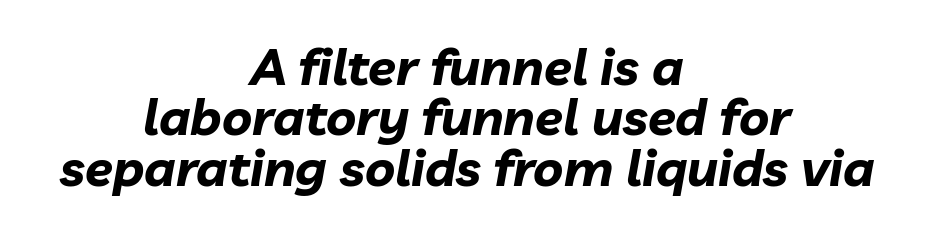
The image shows 51 px bold type, italic (leaning right); set centered, tight line spacing (0.99x), normal letter spacing, not underlined; low stroke contrast and a medium x-height.
